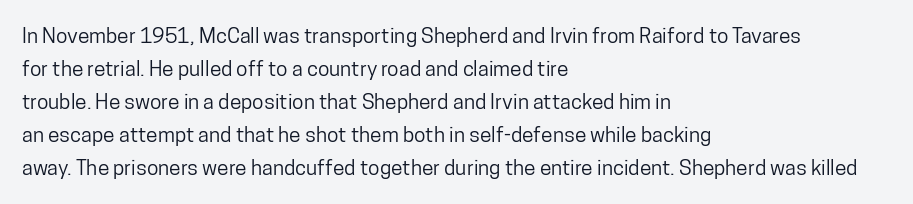
Do the letters lean? They stand straight. You could call the tracking neutral — neither tight nor loose. The passage shown is not underscored anywhere. The ragged edge is on the right, which tells us the setting is flush left. Students, observe: this is what conventionally led text looks like.
